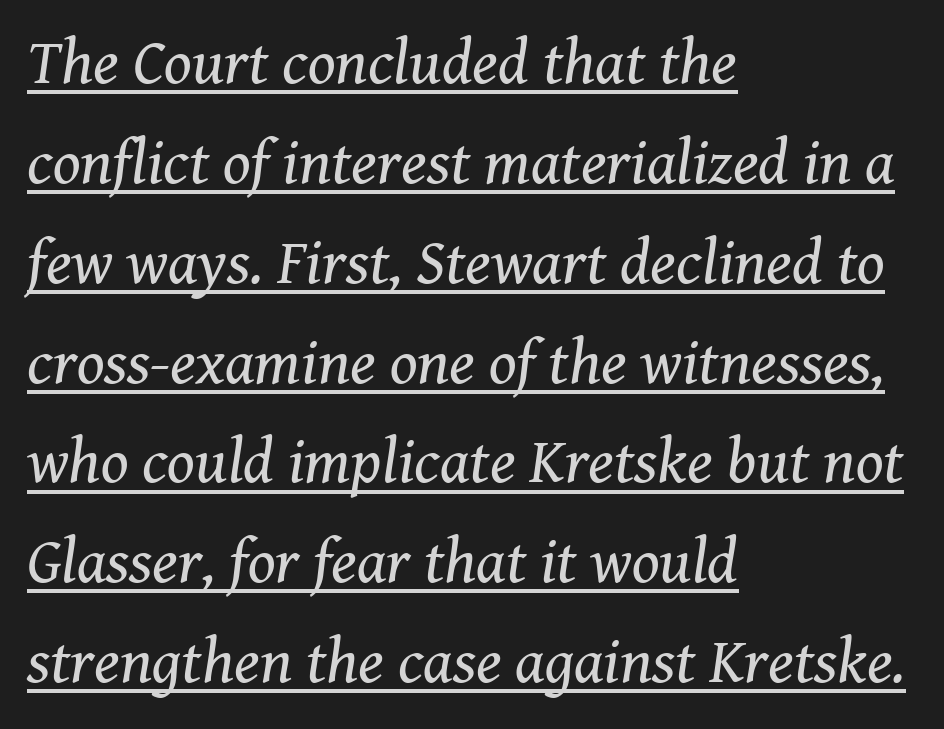
{"serif": "yes", "italic": "yes", "lean": "right", "slant_degrees": 8, "bold": "no", "weight": "regular", "width": "normal", "stroke_contrast": "medium", "x_height": "medium", "monospaced": "no", "underline": "yes", "align": "left", "line_spacing": "normal", "line_spacing_ratio": 1.56, "letter_spacing": "normal", "letter_spacing_em": 0.0, "glyph_px": 64}
